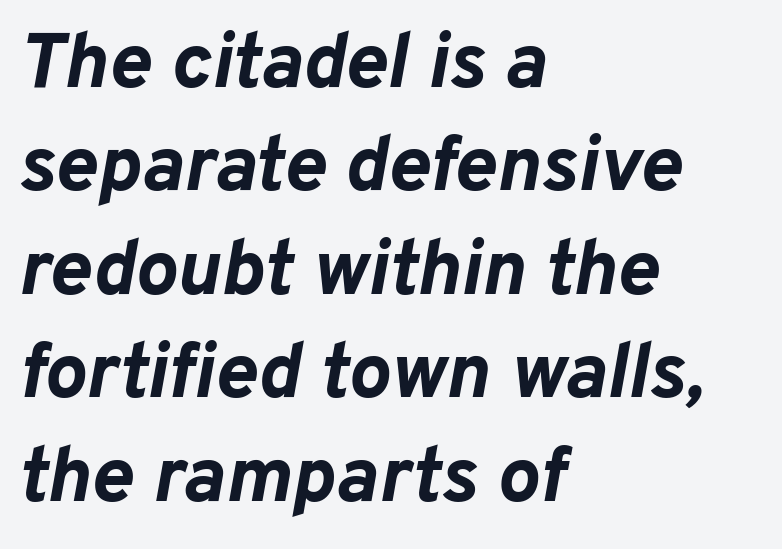
This block has exactly the height ordinary leading produces. Check under the words: just untouched page. Stroke thickness is high; the sample reads as a true bold. You can tell it's italic because the verticals aren't actually vertical. This sample has the flowing, uneven cadence of proportional lettering.
